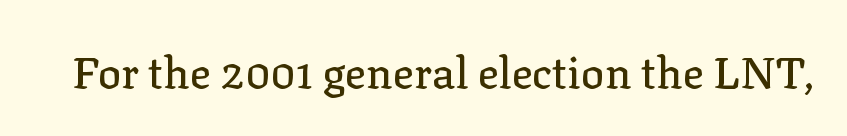
Here the designer chose a conventional face with non-uniform glyph widths. The typography opts for an upright posture over an oblique one. Spacing between characters is what you'd get straight out of the box. Check where the strokes stop: tiny serifs finish them off.
